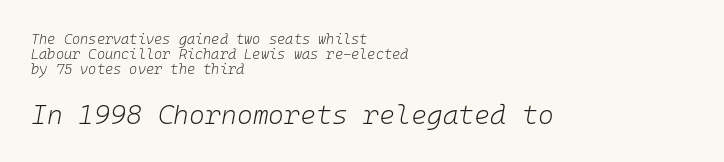
The image shows 27 px text type, italic (leaning right); set left-aligned, tight line spacing (1.07x), normal letter spacing, not underlined; the second (bottom) block is 1.93x larger.
